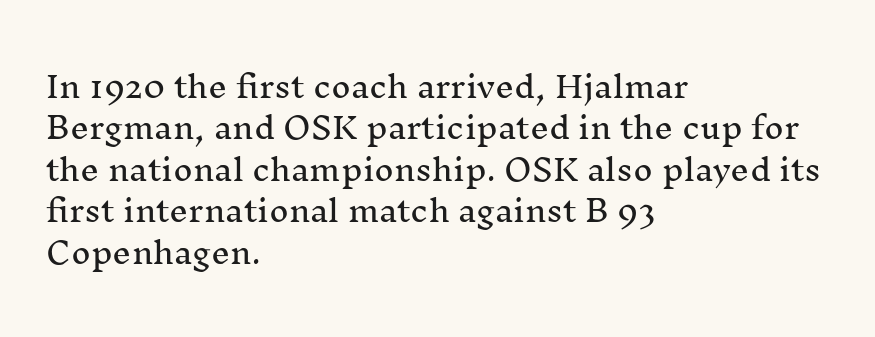
The image shows 30 px serif type, upright; set left-aligned, normal line spacing (1.38x), normal letter spacing, not underlined; medium stroke contrast and a medium x-height.
